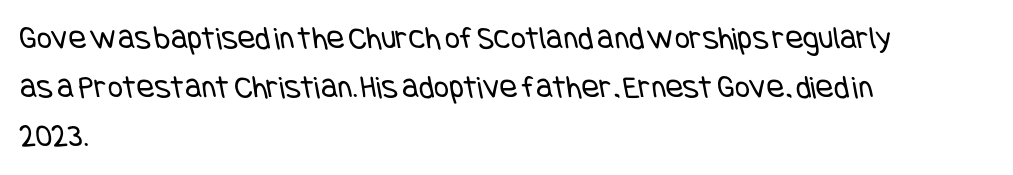
Layout note: lines flush left. The typeface has the unassuming heft of standard copy or less. Leading: standard. The gap between lines stays unmarked.
